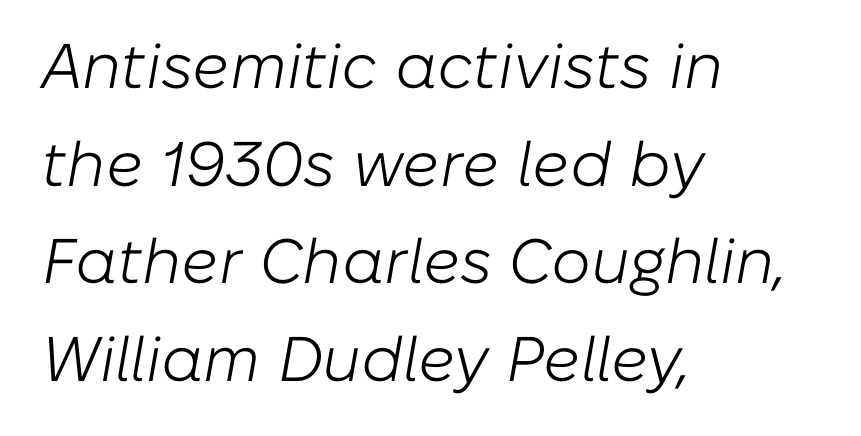
Each line starts at the same left margin while the right side varies. Spacing verdict: proportional, widths tailored to each character. Observe the lean: these are italic letterforms. Each word holds together tightly as a unit, with standard inter-letter gaps.
